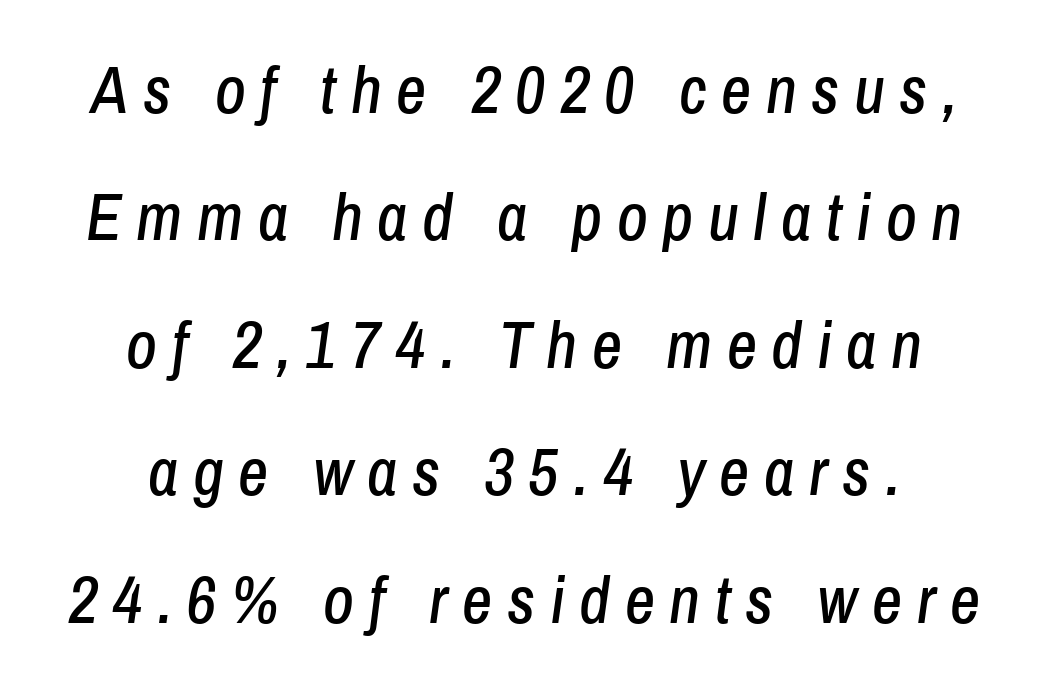
Q: Is the text italic (slanted)? A: Yes, it leans right by about 8 degrees.
Q: Is the text underlined? A: No.
Q: How is the paragraph aligned? A: Centered.
Q: Is the spacing between letters normal or unusually wide? A: Unusually wide.
Q: Is the spacing between lines tight, normal or loose? A: Loose.
Q: Width (condensed, normal, or wide)? A: Condensed.
Q: Stroke contrast? A: Low.
Q: x-height? A: Medium.
Q: Monospaced? A: No.
